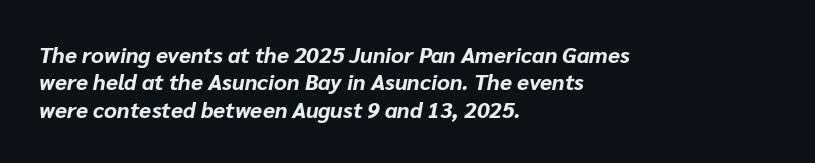
The image shows 22 px bold type, italic (leaning right); set left-aligned, normal line spacing (1.25x), normal letter spacing, not underlined.
